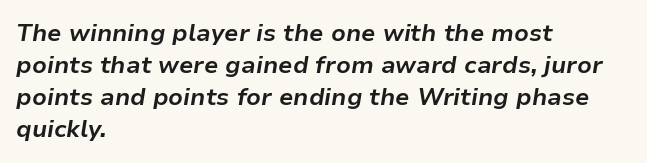
Q: Is the text bold? A: Yes.
Q: Is the text italic (slanted)? A: Yes, it leans right by about 9 degrees.
Q: Is the text underlined? A: No.
Q: How is the paragraph aligned? A: Left-aligned.
Q: Is the spacing between letters normal or unusually wide? A: Normal.
Q: Is the spacing between lines tight, normal or loose? A: Normal.
